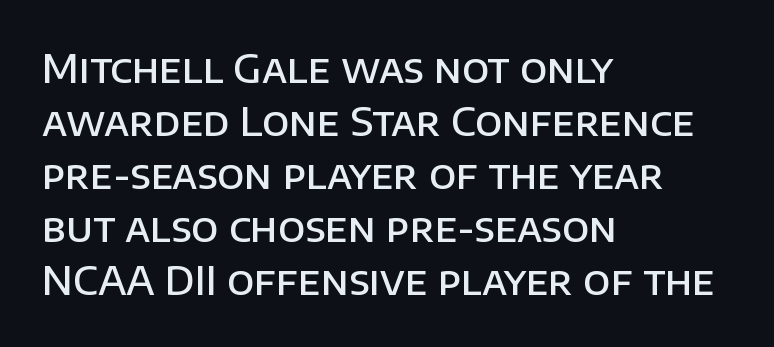
{"serif": "no", "italic": "no", "bold": "semi", "weight": "semibold", "width": "normal", "stroke_contrast": "low", "x_height": "large", "monospaced": "no", "underline": "no", "align": "left", "line_spacing": "normal", "line_spacing_ratio": 1.36, "letter_spacing": "normal", "letter_spacing_em": 0.0, "glyph_px": 39}
